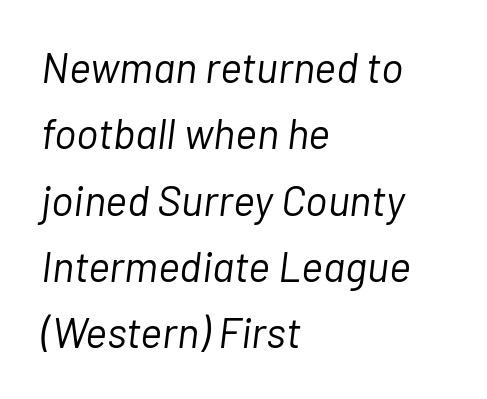
{"italic": "yes", "lean": "right", "slant_degrees": 7, "bold": "no", "weight": "light", "width": "normal", "stroke_contrast": "low", "x_height": "medium", "monospaced": "no", "underline": "no", "align": "left", "line_spacing": "normal", "line_spacing_ratio": 1.58, "letter_spacing": "normal", "letter_spacing_em": 0.0, "glyph_px": 42}
